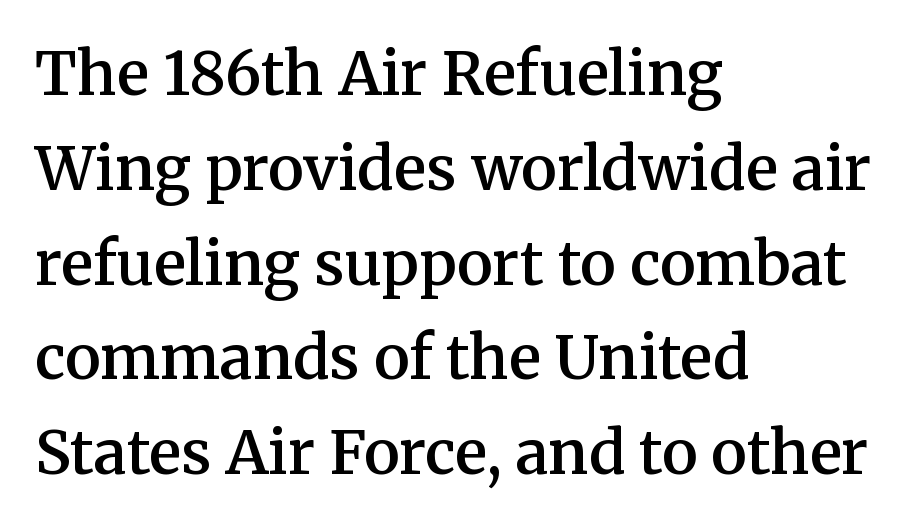
Reading down the block, your eye returns to a fixed left position each line. The space directly below the letters is spotless. This sample has the flowing, uneven cadence of proportional lettering. These words are printed semibold, heavier than regular yet not bold. Successive baselines arrive at the customary interval.
